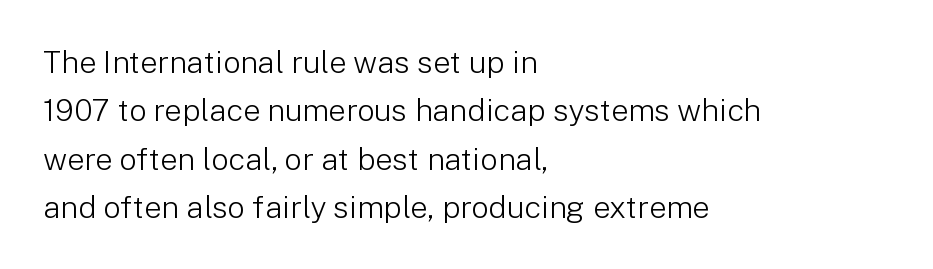
Does the lettering tilt? It doesn't — this is upright. Underlining? Definitely not there. There is no visible air inserted between adjacent glyphs. The lines sit at an ordinary, default distance from one another. Typeset ragged right — the left edge is the straight one. Do the characters align in a grid? No, the font is proportional.
